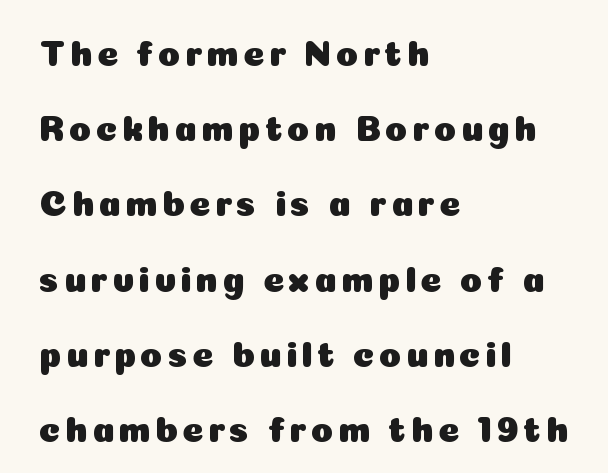
The passage shown stacks its lines with a broad gap. Every character sits straight up, as roman type does. Note: no serifs on the glyphs. Proportional: the letters do not fall into vertical columns.
